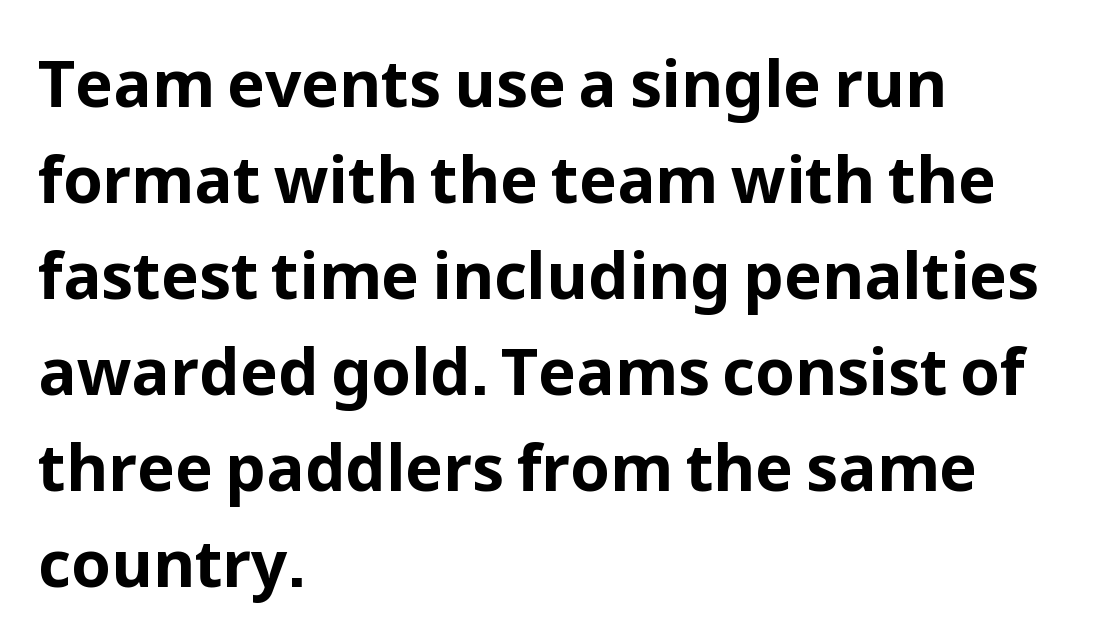
Students, this is bold: see how much ink each stroke carries. The typesetter chose a ragged-right arrangement here. The type is set solid horizontally, with unmodified tracking. No word sits above an underline. Rendered with straight, roman letterforms.
